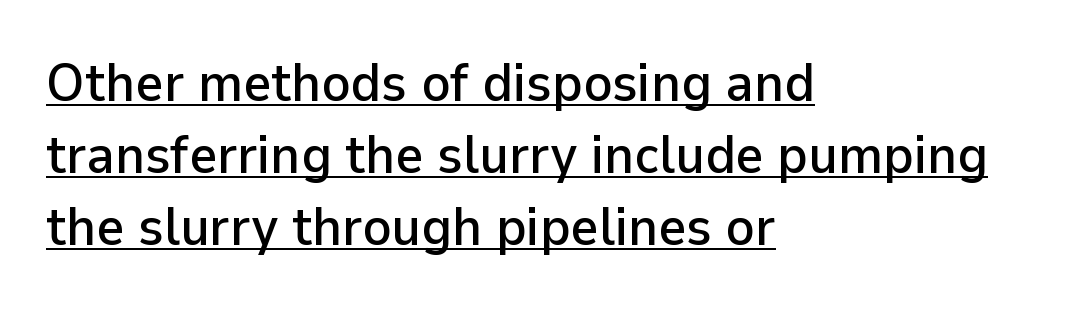
The image shows 54 px sans-serif type, upright; set left-aligned, normal line spacing (1.33x), normal letter spacing, underlined; low stroke contrast and a medium x-height.
